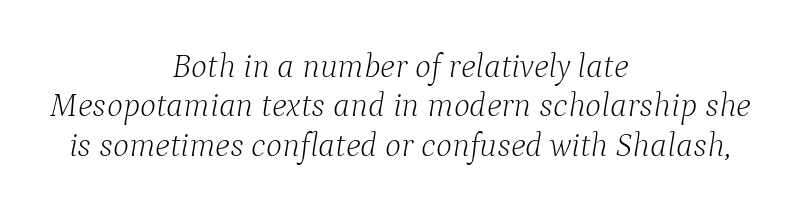
The image shows 34 px light serif type, italic (leaning right); set centered, line spacing 1.16x, normal letter spacing, not underlined; low stroke contrast and a medium x-height.
